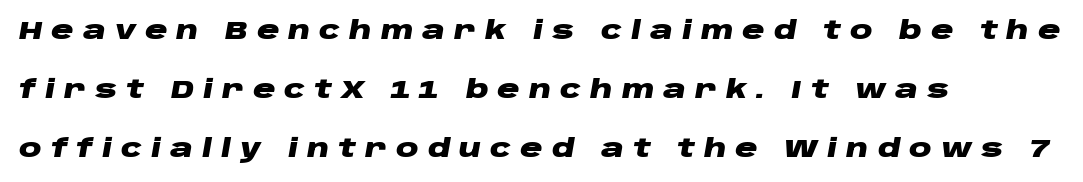
Caption: multi-line text, flush left, ragged right. Interline gaps are noticeably wide in this sample. The passage shown is not underscored anywhere. Characters follow at a spacing far wider than the type designer built in.
